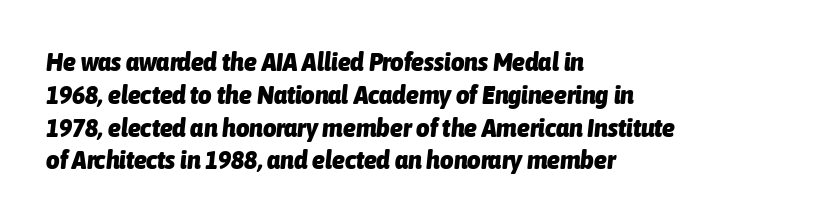
The image shows 26 px bold type, italic (leaning right); set left-aligned, normal line spacing (1.26x), normal letter spacing, not underlined.
